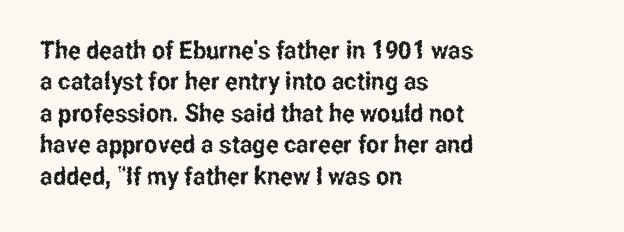
The image shows 25 px text type, upright; set left-aligned, normal line spacing (1.26x), normal letter spacing, not underlined.
